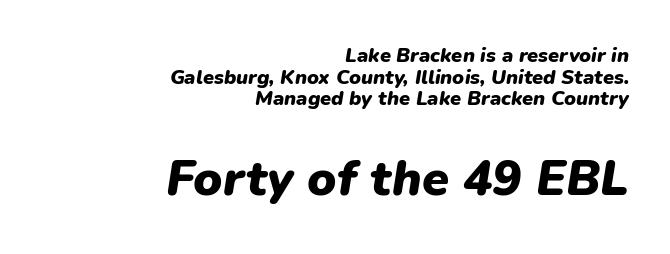
{"italic": "yes", "lean": "right", "slant_degrees": 9, "bold": "yes", "weight": "heavy", "width": "normal", "stroke_contrast": "low", "x_height": "medium", "monospaced": "no", "underline": "no", "align": "right", "line_spacing": "tight", "line_spacing_ratio": 1.08, "letter_spacing": "normal", "letter_spacing_em": 0.0, "larger_block": "second", "size_ratio": 2.45, "glyph_px": 49}
